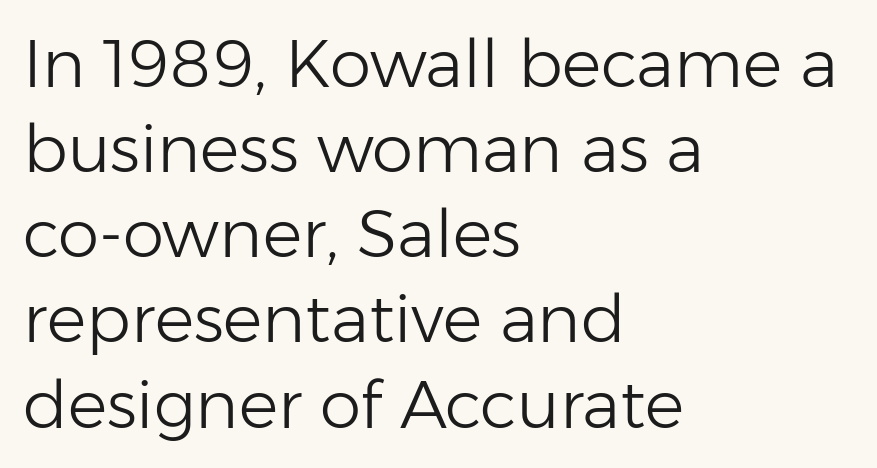
{"serif": "no", "italic": "no", "bold": "no", "weight": "light", "width": "normal", "stroke_contrast": "low", "x_height": "medium", "monospaced": "no", "underline": "no", "align": "left", "line_spacing": "normal", "line_spacing_ratio": 1.29, "letter_spacing": "normal", "letter_spacing_em": 0.0, "glyph_px": 66}
